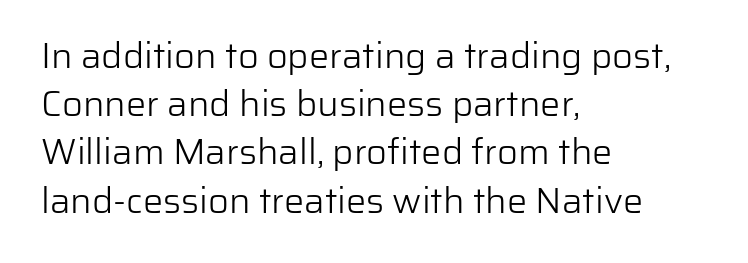
{"serif": "no", "italic": "no", "bold": "no", "weight": "light", "width": "normal", "stroke_contrast": "low", "x_height": "medium", "monospaced": "no", "underline": "no", "align": "left", "line_spacing": "normal", "line_spacing_ratio": 1.34, "letter_spacing": "normal", "letter_spacing_em": 0.0, "glyph_px": 36}
